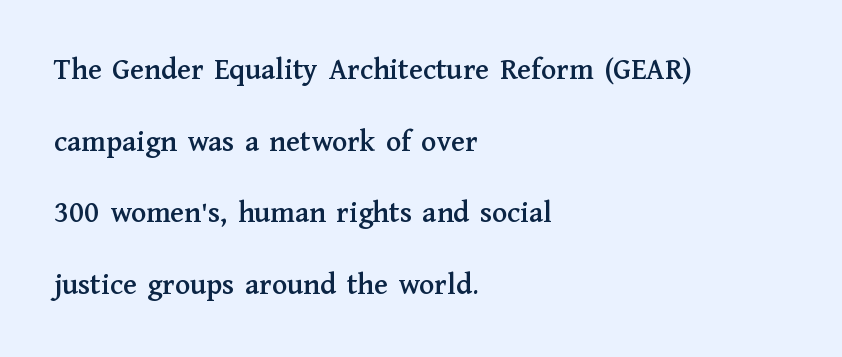
Q: Is the text italic (slanted)? A: No, it is upright.
Q: Is the typeface a serif or a sans-serif typeface? A: Serif.
Q: Is the text underlined? A: No.
Q: How is the paragraph aligned? A: Left-aligned.
Q: Is the spacing between letters normal or unusually wide? A: Normal.
Q: Is the spacing between lines tight, normal or loose? A: Loose.
Q: Width (condensed, normal, or wide)? A: Normal.
Q: Stroke contrast? A: Medium.
Q: x-height? A: Medium.
Q: Monospaced? A: No.
